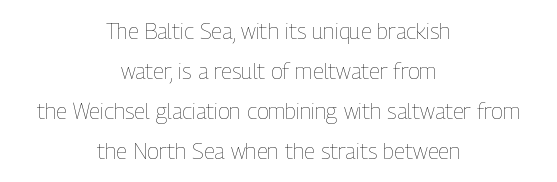
{"italic": "no", "bold": "no", "underline": "no", "align": "center", "line_spacing_ratio": 1.82, "letter_spacing": "normal", "letter_spacing_em": 0.0, "glyph_px": 22}
